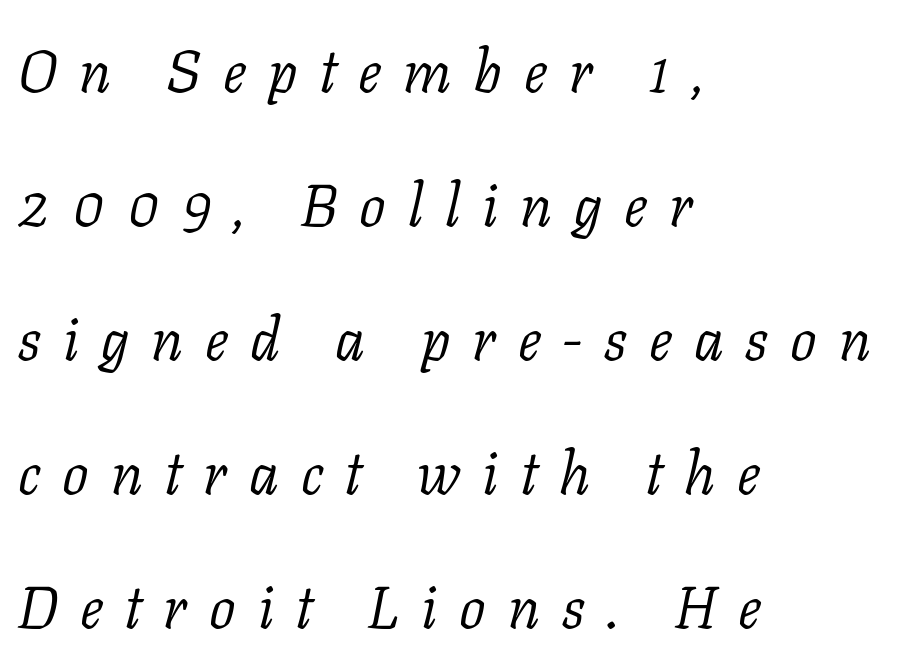
The image shows 59 px light serif type, italic (leaning right); set left-aligned, loose line spacing (2.27x), unusually wide letter spacing (+0.37 em), not underlined; low stroke contrast and a medium x-height.
